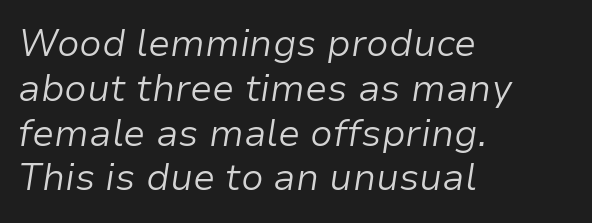
Any mark beneath the type? The region is blank. Quick note: italic. Stems here are at most as thick as an everyday book face. Horizontal alignment here is leftward, the default for most running prose. The passage shown is typed in a proportional face where columns would drift.
